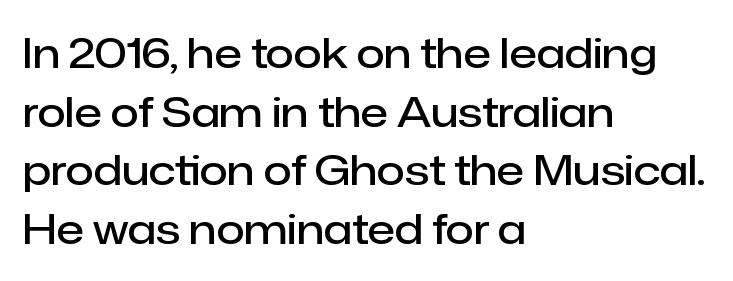
Varying glyph widths throughout — classic text-font behaviour. Stems and bowls a touch heavier than normal — semibold. Casual observation: everything's shoved over to the left. The gap between lines stays unmarked. Interline gaps are of average width in this sample.
